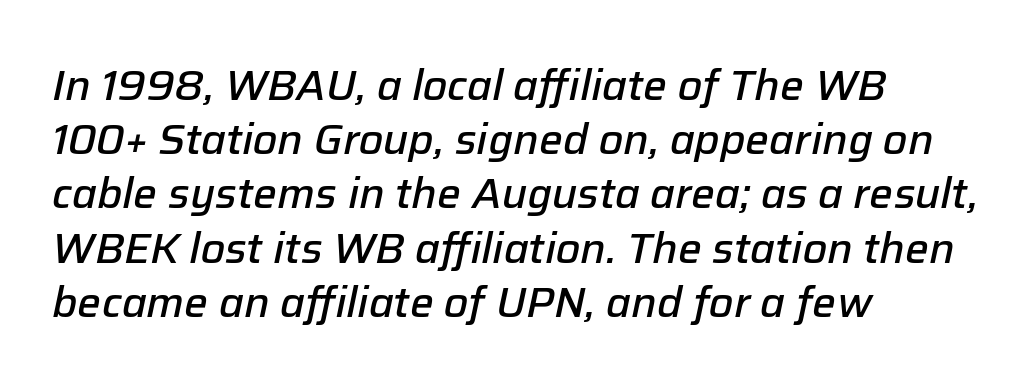
{"italic": "yes", "lean": "right", "slant_degrees": 12, "bold": "semi", "weight": "semibold", "width": "normal", "stroke_contrast": "low", "x_height": "medium", "monospaced": "no", "underline": "no", "align": "left", "line_spacing": "normal", "line_spacing_ratio": 1.29, "letter_spacing": "normal", "letter_spacing_em": 0.0, "glyph_px": 42}
